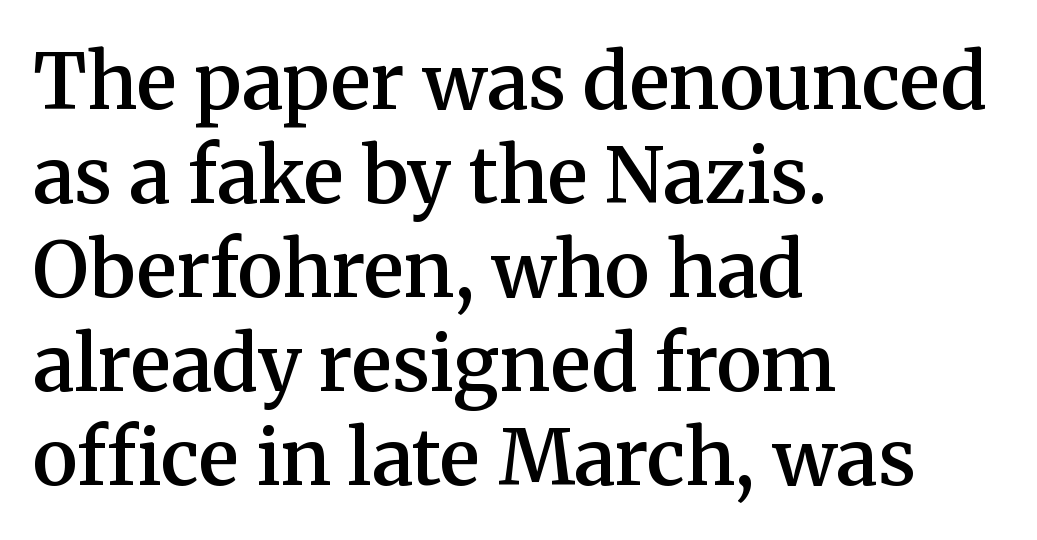
Q: Is the text bold? A: Semi-bold.
Q: Is the text italic (slanted)? A: No, it is upright.
Q: Is the typeface a serif or a sans-serif typeface? A: Serif.
Q: Is the text underlined? A: No.
Q: How is the paragraph aligned? A: Left-aligned.
Q: Is the spacing between letters normal or unusually wide? A: Normal.
Q: Width (condensed, normal, or wide)? A: Normal.
Q: Stroke contrast? A: Medium.
Q: x-height? A: Medium.
Q: Monospaced? A: No.
